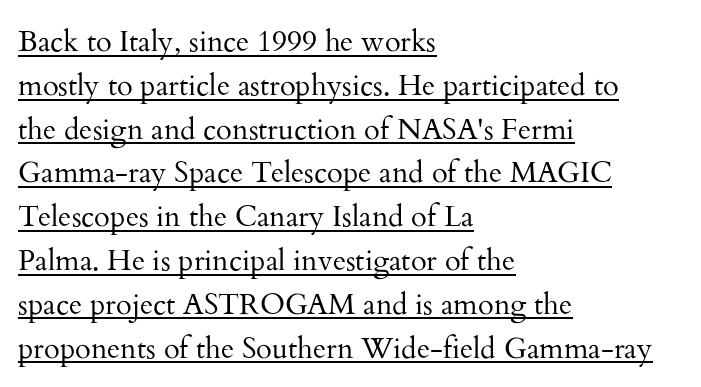
The image shows 29 px regular-weight serif type, upright; set left-aligned, normal line spacing (1.51x), normal letter spacing, underlined; medium stroke contrast and a small x-height.
